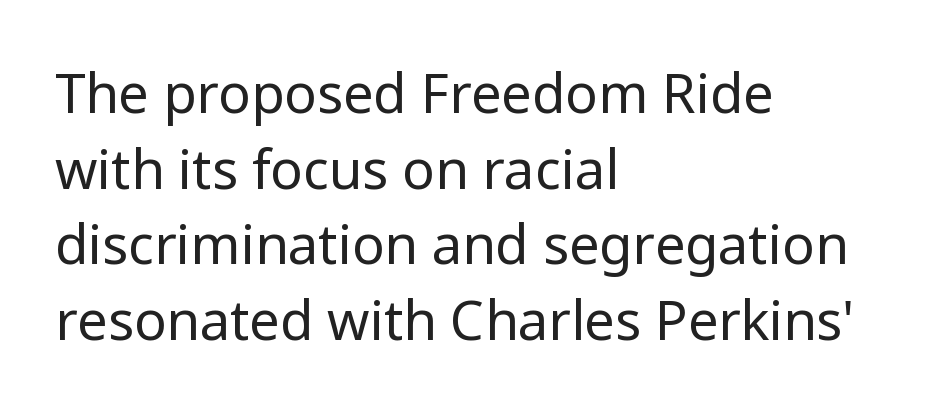
Q: Is the text bold? A: No.
Q: Is the text italic (slanted)? A: No, it is upright.
Q: Is the typeface a serif or a sans-serif typeface? A: Sans-serif.
Q: Is the text underlined? A: No.
Q: How is the paragraph aligned? A: Left-aligned.
Q: Is the spacing between letters normal or unusually wide? A: Normal.
Q: Is the spacing between lines tight, normal or loose? A: Normal.
Q: Width (condensed, normal, or wide)? A: Normal.
Q: Stroke contrast? A: Low.
Q: x-height? A: Medium.
Q: Monospaced? A: No.
